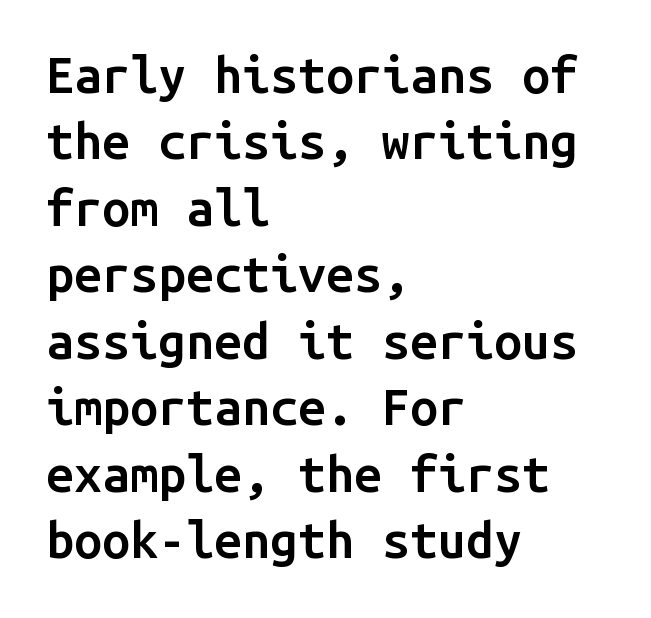
{"serif": "no", "italic": "no", "bold": "semi", "weight": "semibold", "width": "normal", "stroke_contrast": "low", "x_height": "medium", "monospaced": "yes", "underline": "no", "align": "left", "line_spacing": "normal", "line_spacing_ratio": 1.33, "letter_spacing": "normal", "letter_spacing_em": 0.0, "glyph_px": 50}
